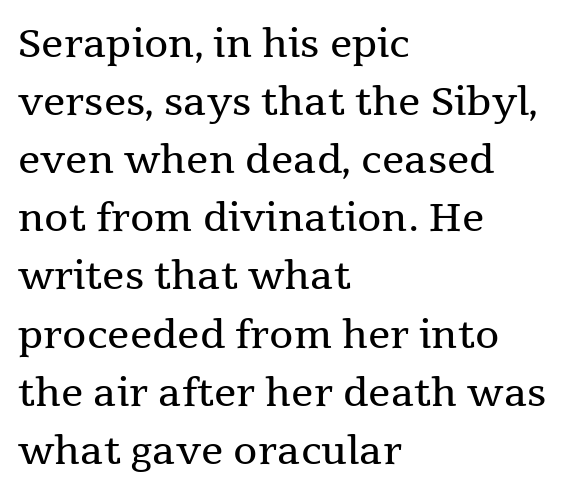
The image shows 39 px regular-weight serif type, upright; set left-aligned, normal line spacing (1.49x), normal letter spacing, not underlined; medium stroke contrast and a medium x-height.
